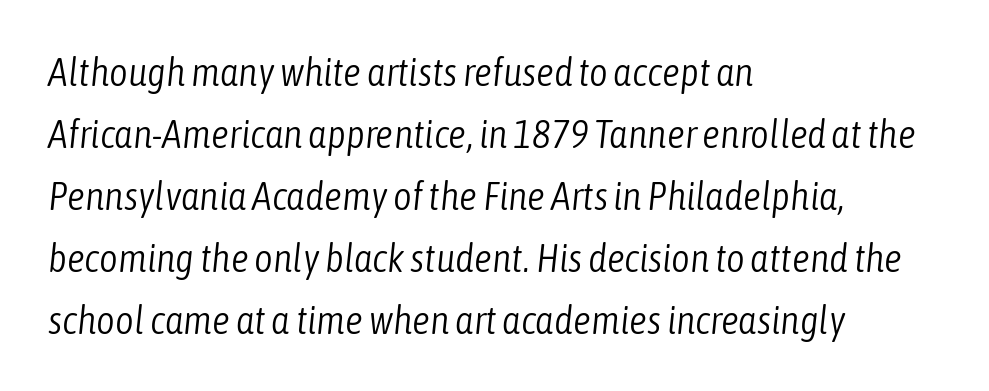
A typesetter would call this leading conventional body-copy spacing. The passage shown has conventional tracking throughout. Character widths vary here, with narrow letters taking less room than wide ones. Visually the block forms a straight wall on the left and a jagged coastline on the right. Heft: none added — not bold.
